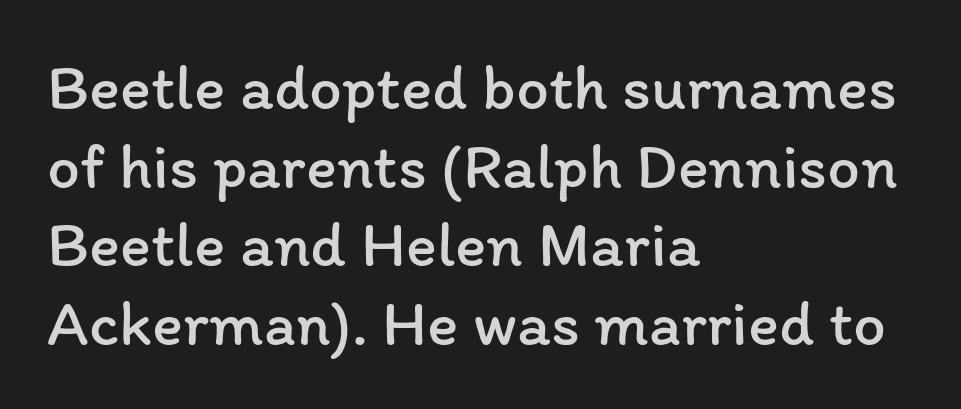
Rendered with straight, roman letterforms. Line starts are locked; line ends wander. You could not count columns in this text — the font is proportionally spaced. The foot of each line stays bare and open. Counters stay open thanks to moderate or lighter strokes.
